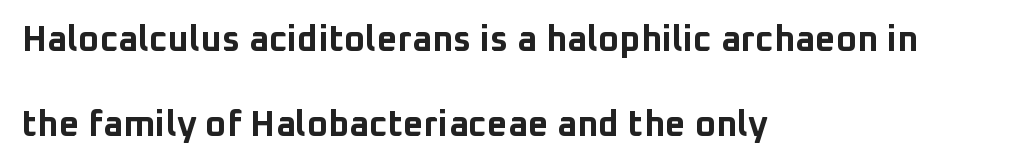
The lettering holds an erect, upright posture throughout. The letters advance in unequal steps, a hallmark of proportional type. The passage is arranged the way most books set body copy — flush left. In terms of leading, this rendering errs on the spacious side. The strip under each line holds only bare page. This sample uses plain, unmodified letter spacing.
